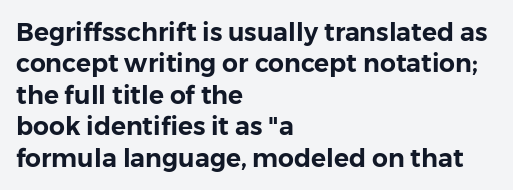
The image shows 25 px text type, upright; set left-aligned, normal line spacing (1.26x), normal letter spacing, not underlined.
